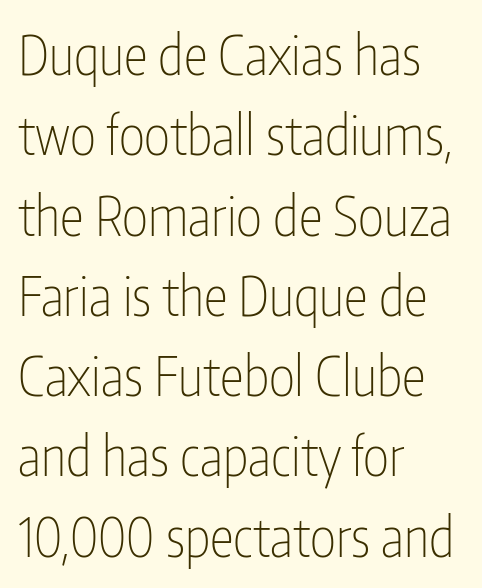
The image shows 55 px thin, condensed sans-serif type, upright; set left-aligned, normal line spacing (1.46x), normal letter spacing, not underlined; low stroke contrast and a medium x-height.
